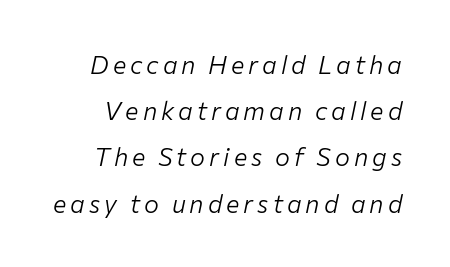
{"italic": "yes", "lean": "right", "slant_degrees": 12, "bold": "no", "underline": "no", "line_spacing_ratio": 1.85, "glyph_px": 25}
